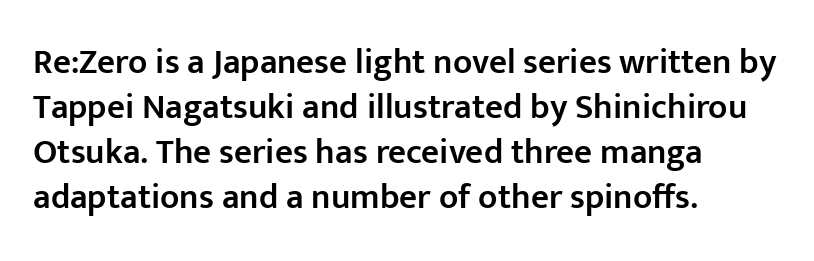
Typesetter's note: demi weight, one step under bold. This rendering features lettering with no underline. This sample keeps an unexceptional amount of space between lines. Note the varied advance widths — an 'i' is clearly narrower than an 'm'. A classic flush-left, rag-right setting is used for this passage. The typography opts for an upright posture over an oblique one.
